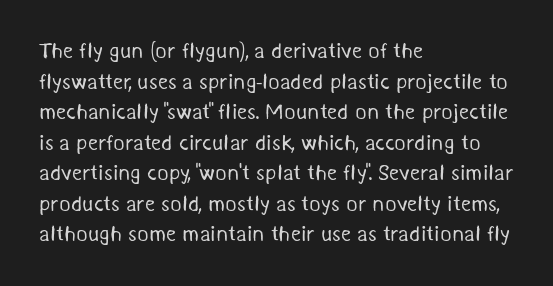
The image shows 22 px text type; set left-aligned, normal line spacing (1.39x), normal letter spacing, not underlined.
